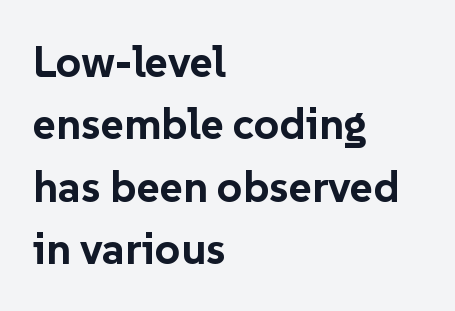
Q: Is the text bold? A: Yes.
Q: Is the text italic (slanted)? A: No, it is upright.
Q: Is the typeface a serif or a sans-serif typeface? A: Sans-serif.
Q: Is the text underlined? A: No.
Q: How is the paragraph aligned? A: Left-aligned.
Q: Is the spacing between letters normal or unusually wide? A: Normal.
Q: Is the spacing between lines tight, normal or loose? A: Normal.
Q: Width (condensed, normal, or wide)? A: Normal.
Q: Stroke contrast? A: Low.
Q: x-height? A: Medium.
Q: Monospaced? A: No.
